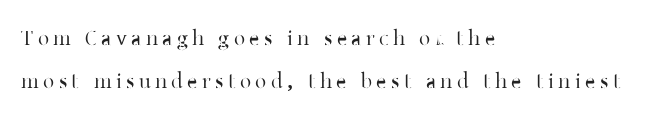
Words float on clear page, feet unadorned. Each line starts at the same left margin while the right side varies. Characters remain perfectly vertical along every line. You could fit nearly another row in the gap between these rows.
